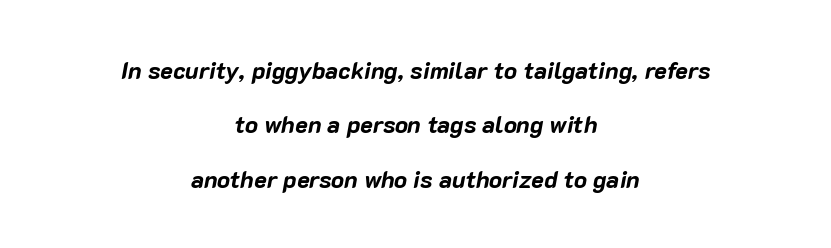
Observe the lean: these are italic letterforms. Compared with an ordinary text face, these strokes are far heavier — a full bold. The specimen omits any rule beneath the text block's lines. The rendering keeps characters at their native spacing. If you folded the block vertically in half, each line would mirror itself in length. The leading is generous, giving the passage an open texture.
